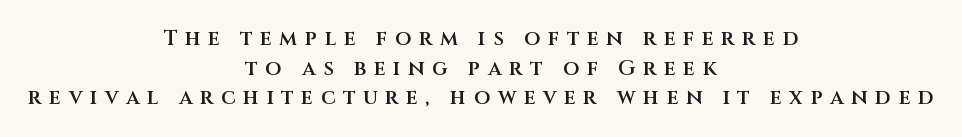
The axis of the letterforms is exactly vertical. A normal amount of white space separates one row of letters from the next. Has an underline been added? It has not. Tracking here is generous; glyphs stand well apart from one another. Notice how the passage keeps no hard edge, just a central spine. A fair bit of extra ink — the face is semibold, not bold.
